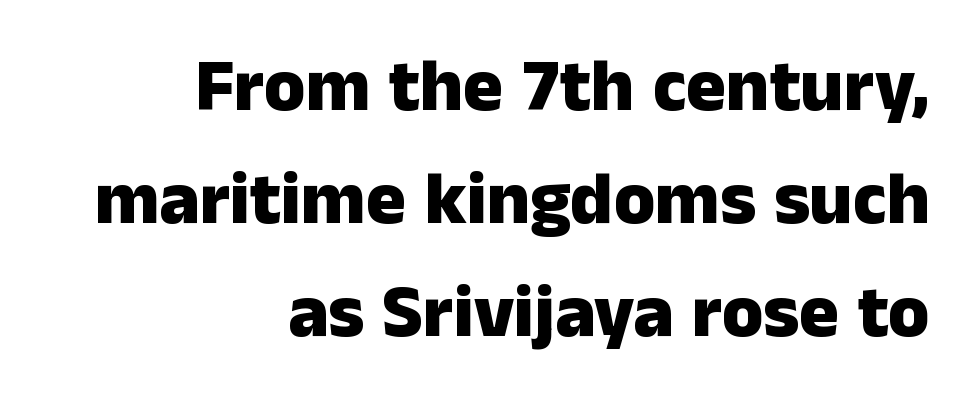
{"serif": "no", "italic": "no", "bold": "yes", "weight": "heavy", "width": "normal", "stroke_contrast": "low", "x_height": "medium", "monospaced": "no", "underline": "no", "align": "right", "line_spacing": "normal", "line_spacing_ratio": 1.51, "letter_spacing": "normal", "letter_spacing_em": 0.0, "glyph_px": 75}
